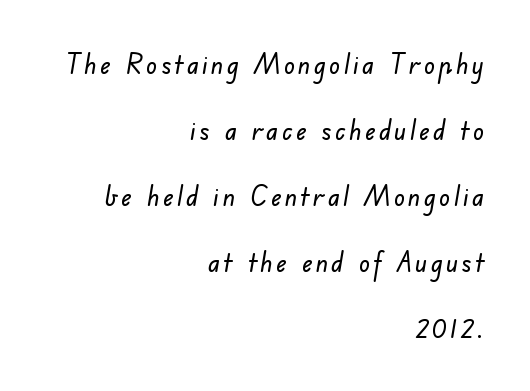
The image shows 27 px text type; set right-aligned, loose line spacing (2.44x), not underlined.
